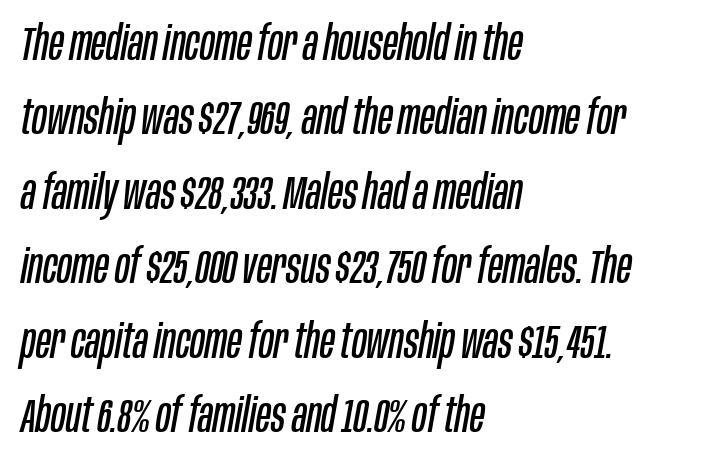
The image shows 48 px regular-weight, condensed type, italic (leaning right); set left-aligned, normal line spacing (1.55x), normal letter spacing, not underlined; low stroke contrast and a large x-height.
